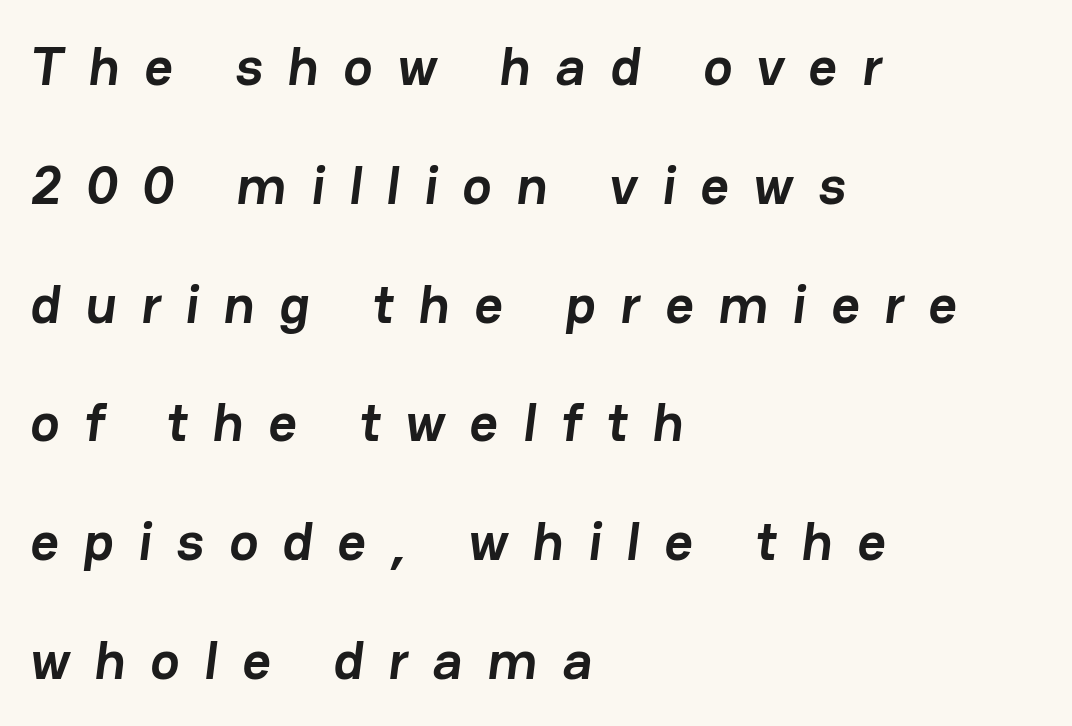
Quick note: interline space is abundant. The typeface chosen for these lines omits serifs. Descenders are the only things crossing below the line. The letterforms stand isolated, each surrounded by extra space.
